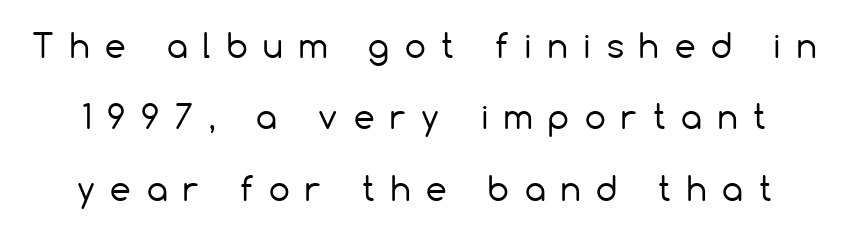
Q: Is the text bold? A: No.
Q: Is the text italic (slanted)? A: No, it is upright.
Q: Is the typeface a serif or a sans-serif typeface? A: Sans-serif.
Q: Is the text underlined? A: No.
Q: Is the spacing between letters normal or unusually wide? A: Unusually wide.
Q: Is the spacing between lines tight, normal or loose? A: Loose.
Q: Width (condensed, normal, or wide)? A: Normal.
Q: Stroke contrast? A: Low.
Q: x-height? A: Medium.
Q: Monospaced? A: No.
